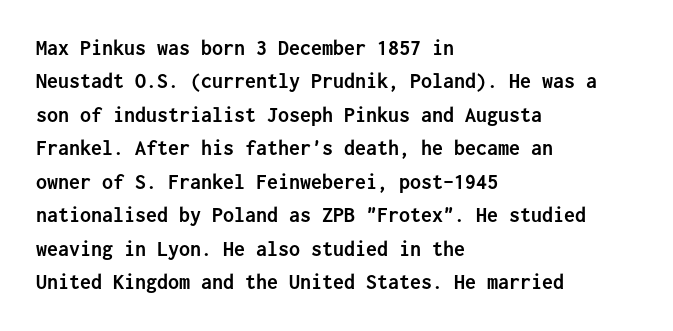
The strip under each line holds only bare page. Between one letter and the next there's only the usual sliver of space. Is there any slant? The stems are plumb. Plenty of ink on the page — the face is bold. Leading matches the norm, producing a regular column.
